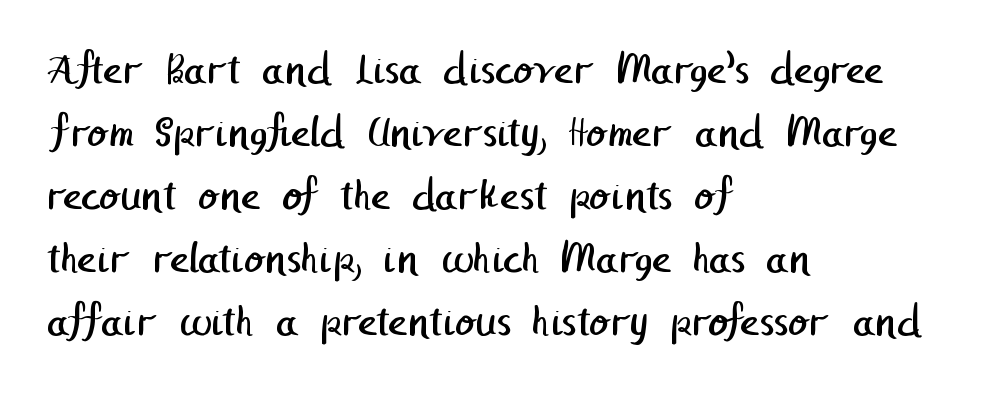
{"serif": "no", "bold": "no", "weight": "regular", "width": "normal", "stroke_contrast": "low", "x_height": "medium", "underline": "no", "align": "left", "line_spacing": "normal", "line_spacing_ratio": 1.37, "letter_spacing": "normal", "letter_spacing_em": 0.0, "glyph_px": 46}
